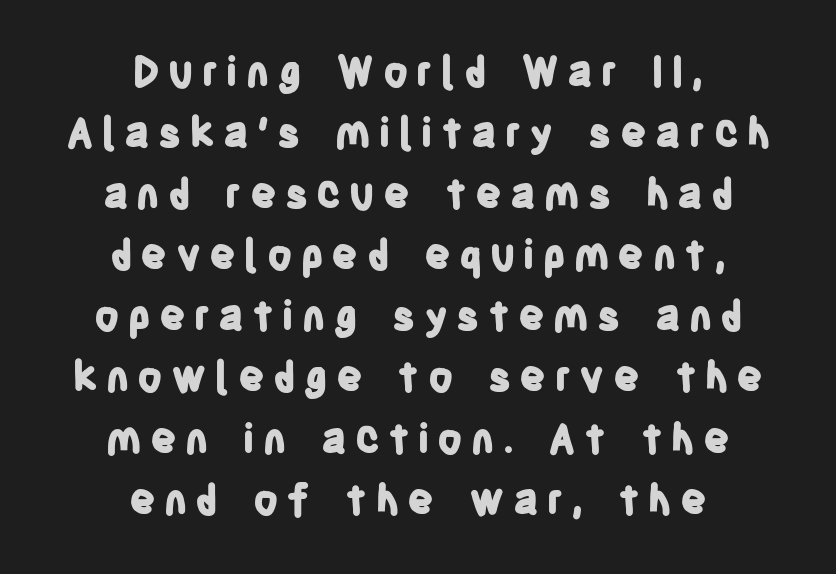
Q: Is the text bold? A: Yes.
Q: Is the text italic (slanted)? A: No, it is upright.
Q: Is the typeface a serif or a sans-serif typeface? A: Sans-serif.
Q: Is the text underlined? A: No.
Q: How is the paragraph aligned? A: Centered.
Q: Is the spacing between letters normal or unusually wide? A: Unusually wide.
Q: Is the spacing between lines tight, normal or loose? A: Normal.
Q: Width (condensed, normal, or wide)? A: Condensed.
Q: Stroke contrast? A: Low.
Q: x-height? A: Large.
Q: Monospaced? A: No.
